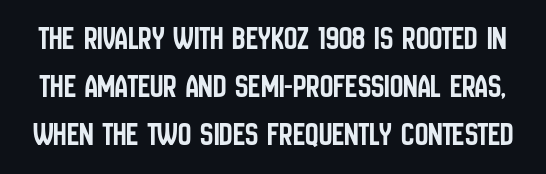
{"serif": "no", "italic": "no", "width": "condensed", "stroke_contrast": "low", "x_height": "large", "monospaced": "no", "underline": "no", "line_spacing": "normal", "line_spacing_ratio": 1.46, "letter_spacing": "normal", "letter_spacing_em": 0.0, "glyph_px": 33}
